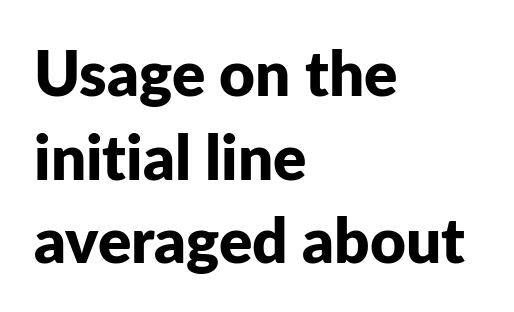
A typesetter would call this proportional, since set widths differ per character. Vertically, the passage feels balanced, rows spaced as you'd expect. These words are printed bold, with thick strokes throughout. The letters stand straight up with perfectly vertical stems.
